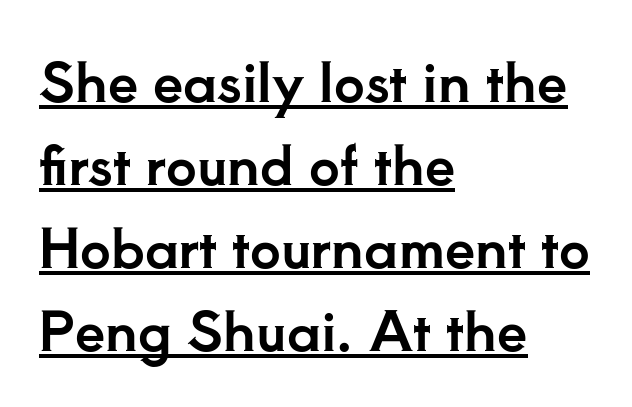
The designer went with a serif here, giving each stem small feet. Evenly set lines give the paragraph a standard silhouette. These lines stack with their left ends in a neat column. Ascenders rise straight up at ninety degrees. In terms of letterspacing, this is plain default setting. These lines are rendered in a variable-pitch font.
